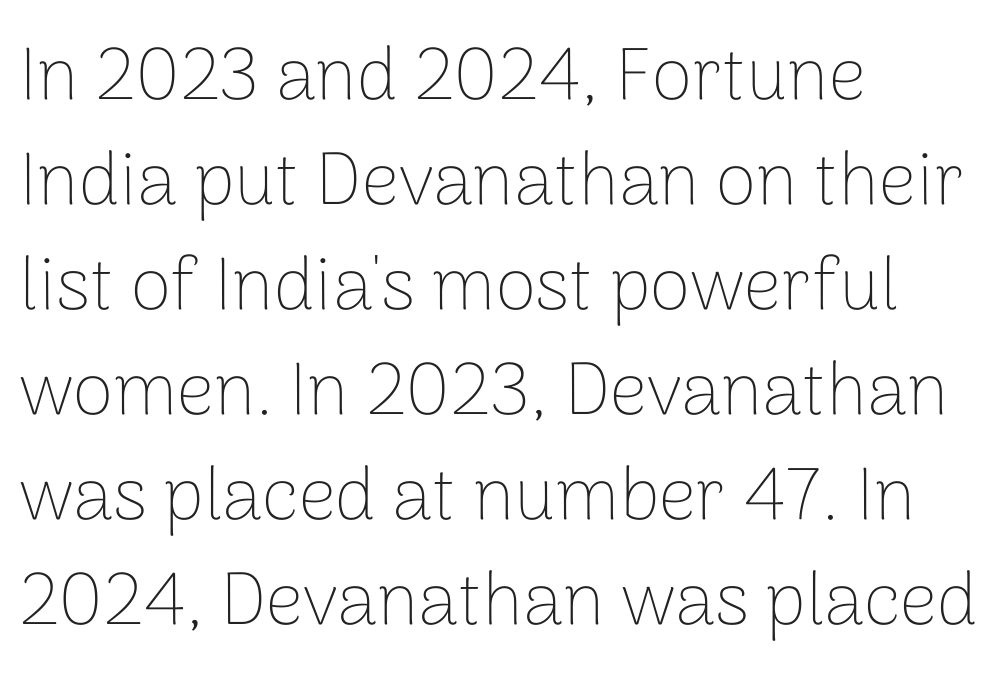
{"serif": "no", "italic": "no", "bold": "no", "weight": "thin", "width": "normal", "stroke_contrast": "low", "x_height": "medium", "monospaced": "no", "underline": "no", "align": "left", "line_spacing": "normal", "line_spacing_ratio": 1.42, "letter_spacing": "normal", "letter_spacing_em": 0.0, "glyph_px": 74}
